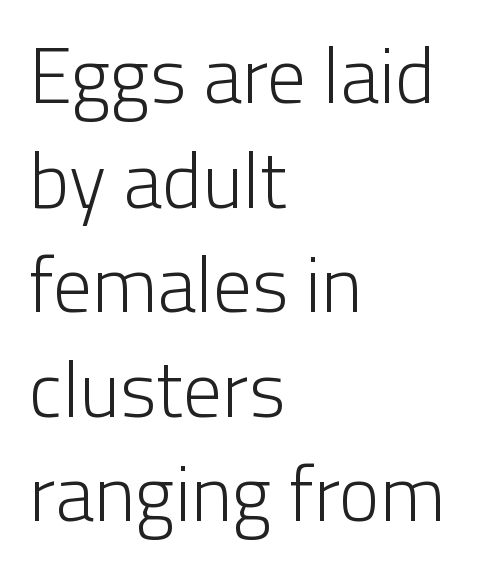
Type style note: lacks serifs. No heavy texture on the line: the type isn't bold. Characters follow at the spacing the type designer built in. Interline gaps are of average width in this sample.
